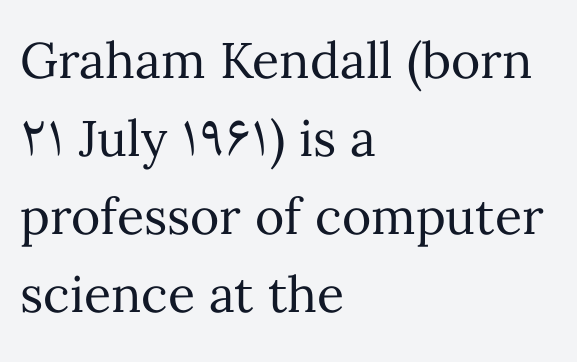
The image shows 50 px regular-weight type, upright; set left-aligned, normal line spacing (1.56x), normal letter spacing, not underlined; medium stroke contrast and a medium x-height.
